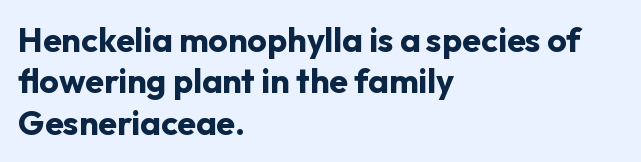
Q: Is the text bold? A: Yes.
Q: Is the text italic (slanted)? A: No, it is upright.
Q: Is the typeface a serif or a sans-serif typeface? A: Sans-serif.
Q: Is the text underlined? A: No.
Q: How is the paragraph aligned? A: Left-aligned.
Q: Is the spacing between letters normal or unusually wide? A: Normal.
Q: Width (condensed, normal, or wide)? A: Normal.
Q: Stroke contrast? A: Low.
Q: x-height? A: Medium.
Q: Monospaced? A: No.
